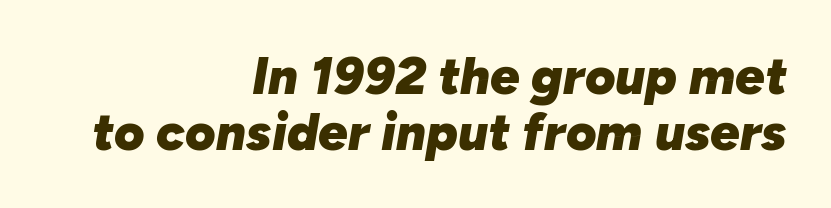
The image shows 52 px heavy type, italic (leaning right); set right-aligned, tight line spacing (1.08x), normal letter spacing, not underlined; low stroke contrast and a medium x-height.
